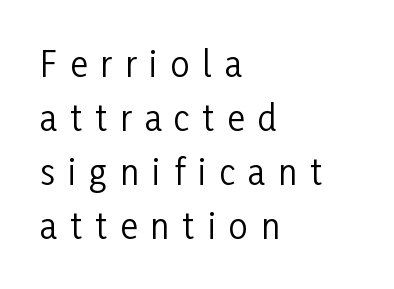
Italic? Not at all — the glyphs are vertical. These lines sit exactly where default settings would place them. A typesetter would call this heavily tracked-out type. Every row of glyphs begins at an identical x-position on the left. No heavy texture on the line: the type isn't bold.
